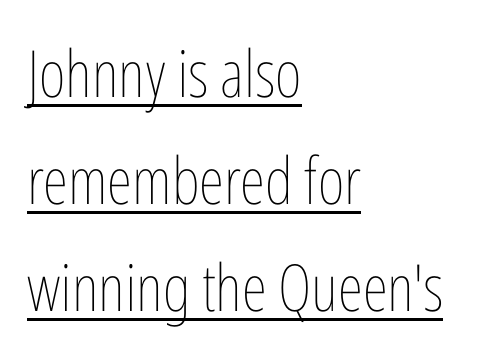
This sample carries an underscore along the baseline area. Nope, not italic — everything's standing straight. Letters have the restrained weight of plain body copy at most. A typesetter would call this zero additional tracking.
